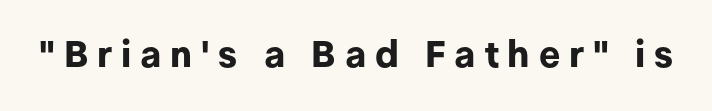
Glance below the letters and you will spot only blank space. These lines are composed in type without serifs. Tall strokes in this sample are plumb rather than angled. The rendering uses a bold face; every stroke is thick and dark. Between one letter and the next there's a generous, obvious gap.
